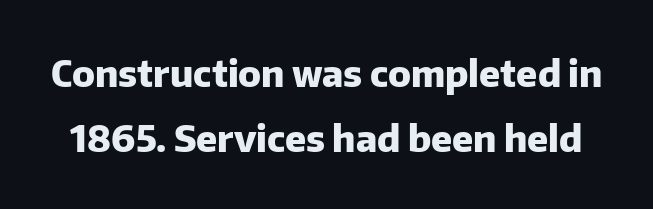
The image shows 37 px heavy sans-serif type, upright; set line spacing 1.75x, normal letter spacing, not underlined; low stroke contrast and a medium x-height.
